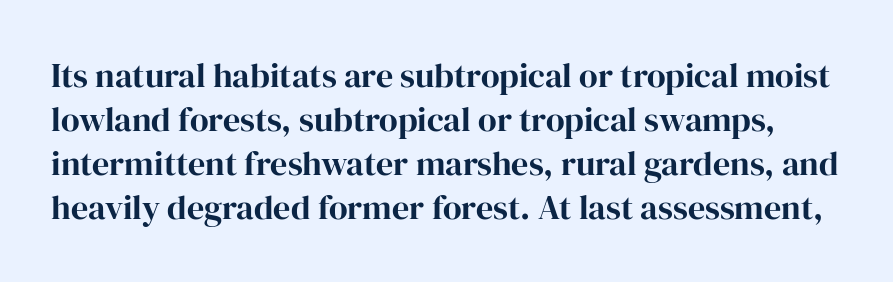
Line spacing here is normal. The space directly below the letters is spotless. Look at the stroke-to-counter ratio: heavy, a bold. Caption: standard tracking, unaltered. Looks like regular typesetting: each glyph gets only the width it needs. The letters carry serifs — small finishing strokes at the ends of their stems.
